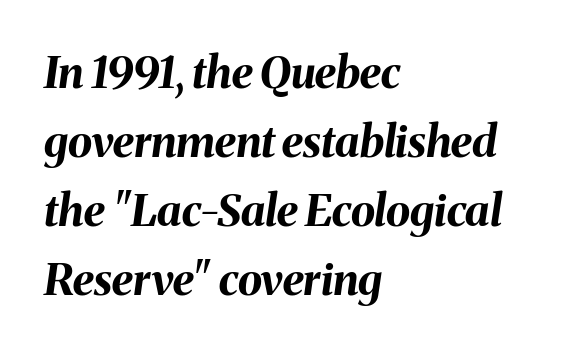
{"italic": "yes", "lean": "right", "slant_degrees": 8, "bold": "yes", "weight": "bold", "width": "normal", "stroke_contrast": "medium", "x_height": "medium", "monospaced": "no", "underline": "no", "align": "left", "line_spacing": "normal", "line_spacing_ratio": 1.57, "letter_spacing": "normal", "letter_spacing_em": 0.0, "glyph_px": 44}
